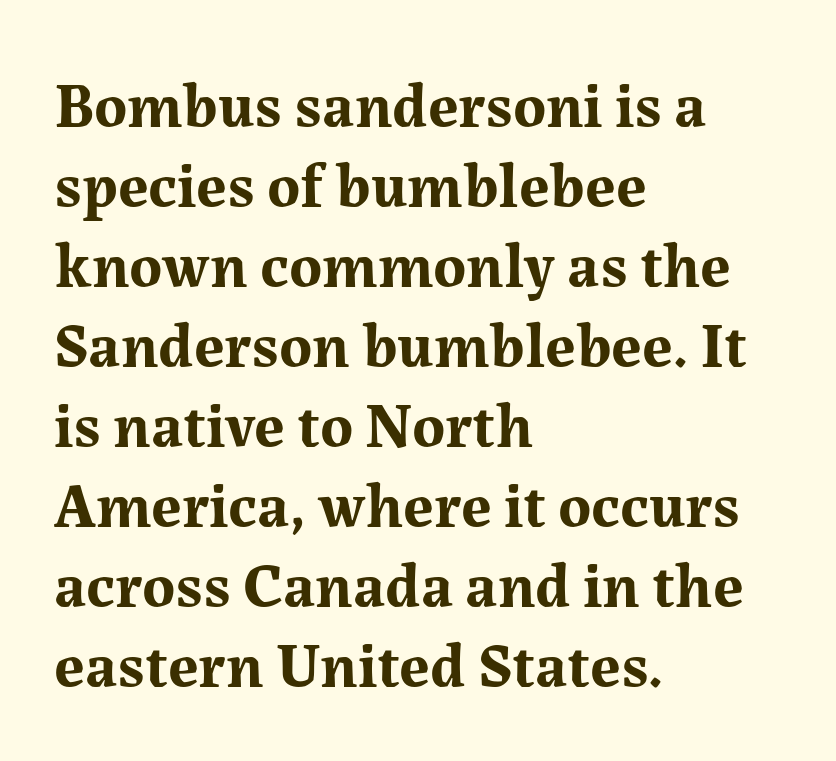
{"serif": "yes", "italic": "no", "bold": "yes", "weight": "bold", "width": "normal", "stroke_contrast": "medium", "x_height": "medium", "monospaced": "no", "underline": "no", "align": "left", "line_spacing": "normal", "line_spacing_ratio": 1.27, "letter_spacing": "normal", "letter_spacing_em": 0.0, "glyph_px": 63}
